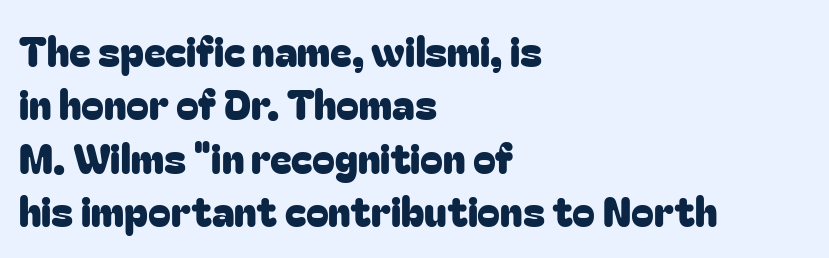
The image shows 41 px sans-serif type, upright; set left-aligned, normal line spacing (1.3x), normal letter spacing, not underlined; low stroke contrast and a medium x-height.
